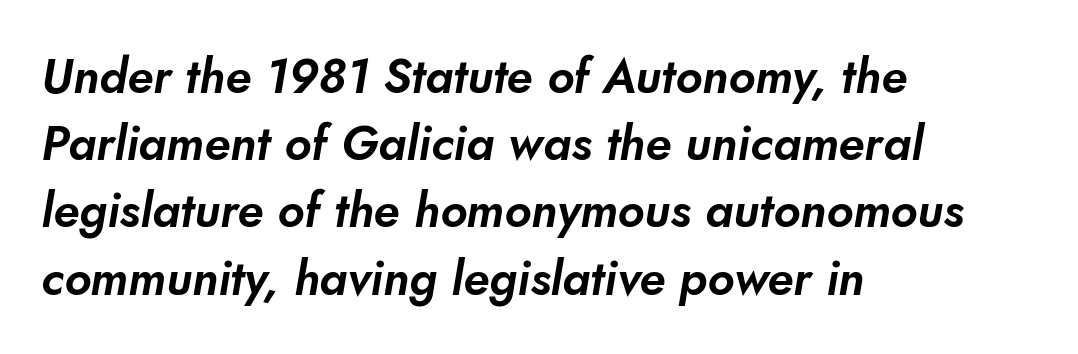
{"serif": "no", "width": "normal", "stroke_contrast": "low", "x_height": "small", "monospaced": "no", "underline": "no", "align": "left", "line_spacing": "normal", "line_spacing_ratio": 1.4, "letter_spacing": "normal", "letter_spacing_em": 0.0, "glyph_px": 48}
